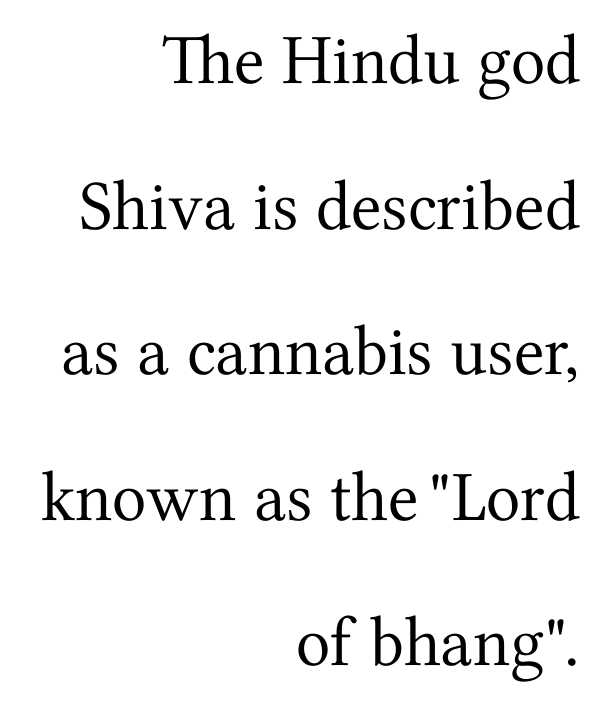
The image shows 71 px regular-weight serif type, upright; set right-aligned, loose line spacing (2.05x), normal letter spacing, not underlined; medium stroke contrast and a medium x-height.
